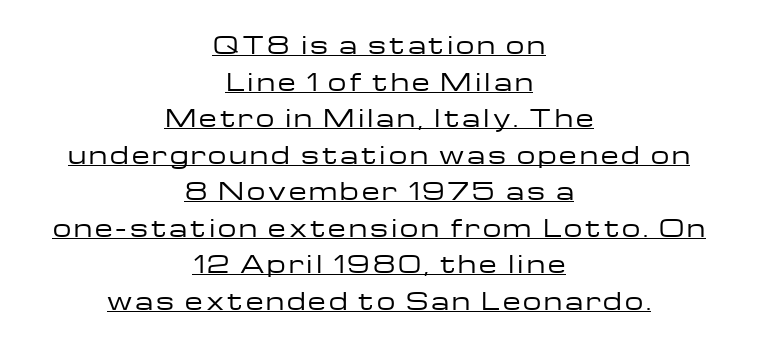
{"italic": "no", "bold": "no", "underline": "yes", "align": "center", "line_spacing": "normal", "line_spacing_ratio": 1.59, "glyph_px": 23}
